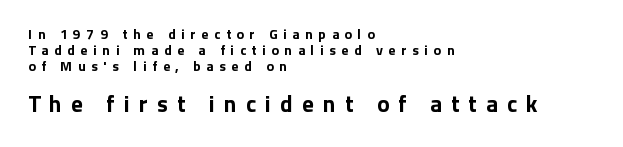
{"italic": "no", "bold": "yes", "underline": "no", "align": "left", "line_spacing_ratio": 1.16, "letter_spacing": "wide", "letter_spacing_em": 0.4, "larger_block": "second", "size_ratio": 1.64, "glyph_px": 23}
